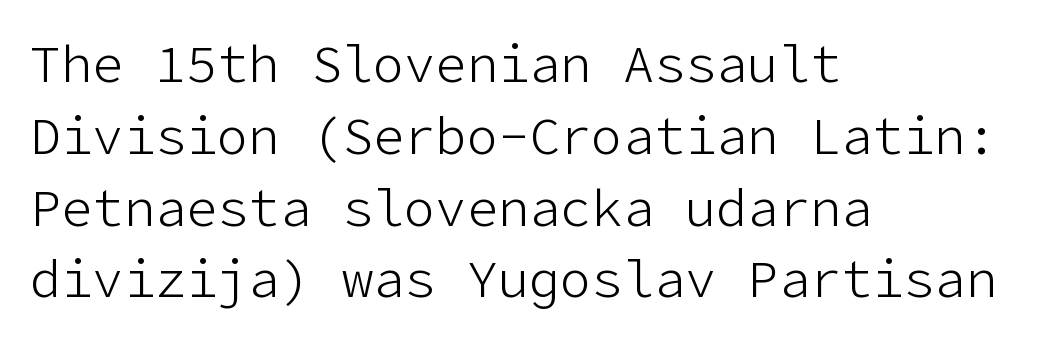
{"serif": "no", "italic": "no", "bold": "no", "weight": "light", "width": "normal", "stroke_contrast": "low", "x_height": "medium", "underline": "no", "align": "left", "line_spacing": "normal", "line_spacing_ratio": 1.38, "letter_spacing": "normal", "letter_spacing_em": 0.0, "glyph_px": 52}
